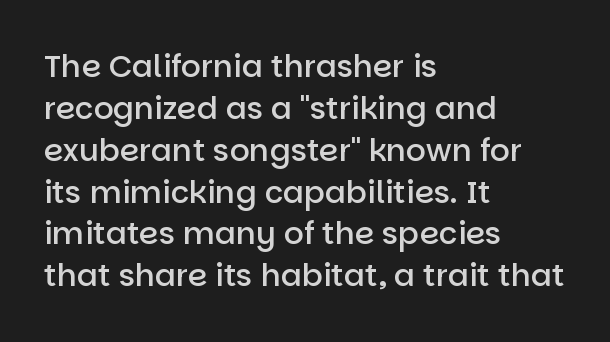
{"serif": "no", "italic": "no", "bold": "semi", "weight": "semibold", "width": "normal", "stroke_contrast": "low", "x_height": "large", "monospaced": "no", "underline": "no", "align": "left", "line_spacing": "normal", "line_spacing_ratio": 1.35, "letter_spacing": "normal", "letter_spacing_em": 0.0, "glyph_px": 31}
